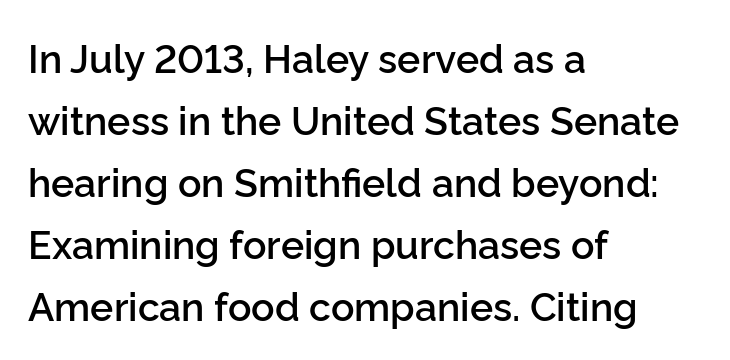
Tracking value appears to be zero — textbook default spacing. Underlining? Definitely not there. Style check: upright. Reading down the block, your eye returns to a fixed left position each line.
